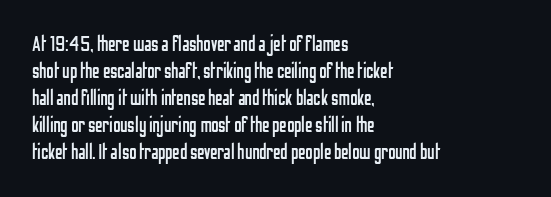
Q: Is the text bold? A: No.
Q: Is the text italic (slanted)? A: No, it is upright.
Q: Is the text underlined? A: No.
Q: How is the paragraph aligned? A: Left-aligned.
Q: Is the spacing between letters normal or unusually wide? A: Normal.
Q: Is the spacing between lines tight, normal or loose? A: Normal.
